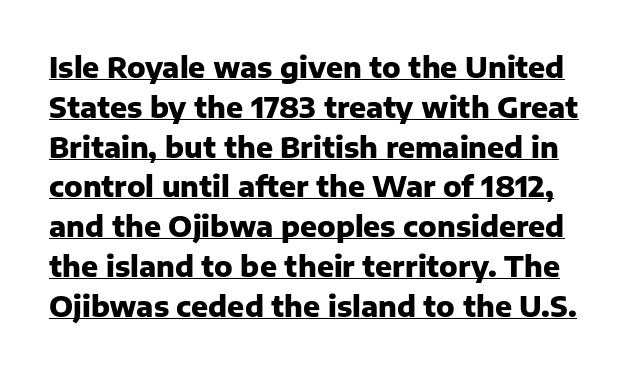
{"serif": "no", "italic": "no", "bold": "yes", "weight": "heavy", "width": "normal", "stroke_contrast": "low", "x_height": "medium", "monospaced": "no", "underline": "yes", "line_spacing": "normal", "line_spacing_ratio": 1.42, "letter_spacing": "normal", "letter_spacing_em": 0.0, "glyph_px": 28}
